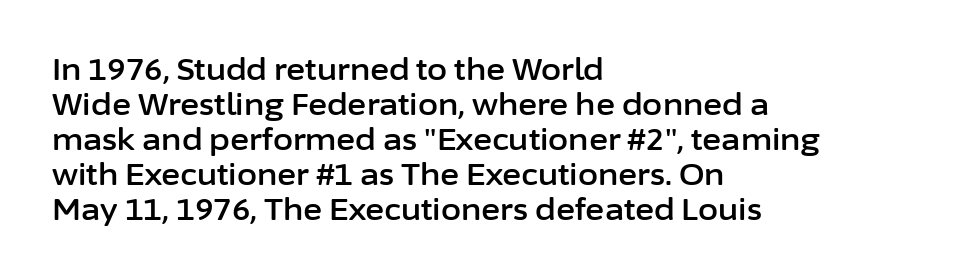
Q: Is the text italic (slanted)? A: No, it is upright.
Q: Is the typeface a serif or a sans-serif typeface? A: Sans-serif.
Q: Is the text underlined? A: No.
Q: How is the paragraph aligned? A: Left-aligned.
Q: Is the spacing between letters normal or unusually wide? A: Normal.
Q: Width (condensed, normal, or wide)? A: Normal.
Q: Stroke contrast? A: Low.
Q: x-height? A: Medium.
Q: Monospaced? A: No.
